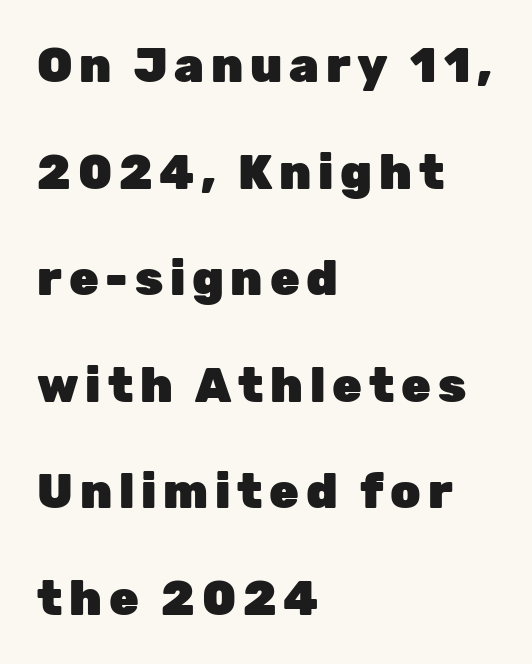
Q: Is the text bold? A: Yes.
Q: Is the text italic (slanted)? A: No, it is upright.
Q: Is the typeface a serif or a sans-serif typeface? A: Sans-serif.
Q: Is the text underlined? A: No.
Q: How is the paragraph aligned? A: Left-aligned.
Q: Is the spacing between lines tight, normal or loose? A: Loose.
Q: Width (condensed, normal, or wide)? A: Normal.
Q: Stroke contrast? A: Low.
Q: x-height? A: Medium.
Q: Monospaced? A: No.
